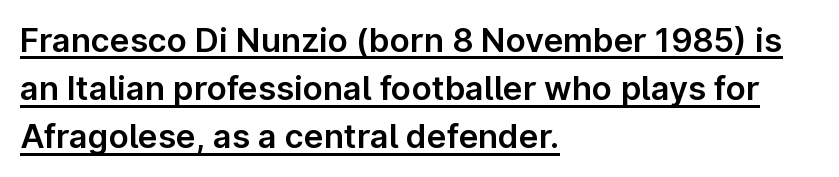
{"serif": "no", "italic": "no", "width": "normal", "stroke_contrast": "low", "x_height": "medium", "monospaced": "no", "underline": "yes", "align": "left", "line_spacing": "normal", "line_spacing_ratio": 1.46, "letter_spacing": "normal", "letter_spacing_em": 0.0, "glyph_px": 33}
